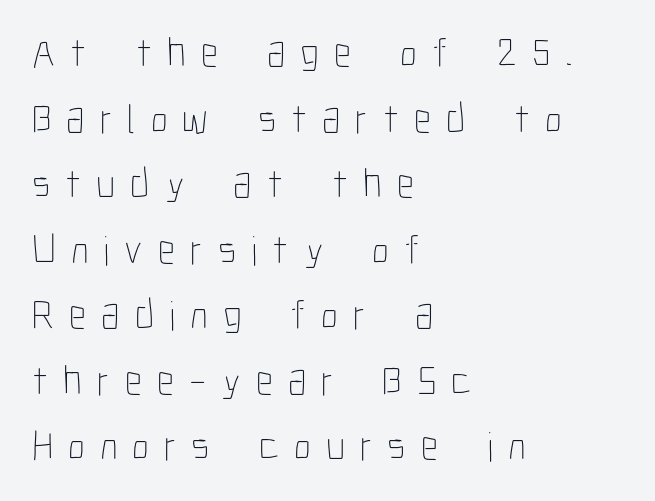
Letters have the restrained weight of plain body copy at most. The rendering uses natural spacing where letterforms have individual widths. The line texture is sparse and dotted thanks to wide tracking. The vertical gap from one line to the next is medium. In terms of posture, this sample is upright. The foot of each line stays bare and open.
